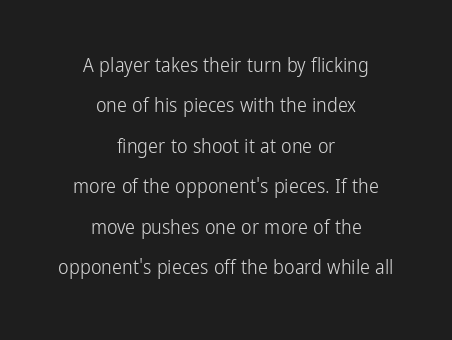
Q: Is the text bold? A: No.
Q: Is the text italic (slanted)? A: No, it is upright.
Q: Is the text underlined? A: No.
Q: How is the paragraph aligned? A: Centered.
Q: Is the spacing between letters normal or unusually wide? A: Normal.
Q: Is the spacing between lines tight, normal or loose? A: Loose.
